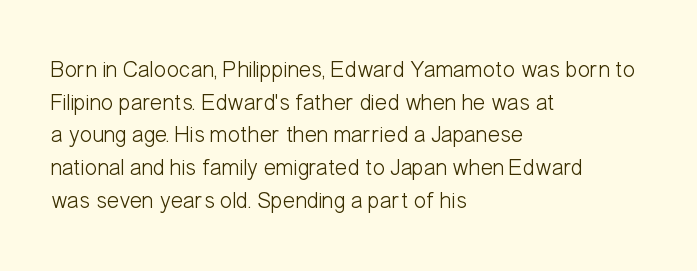
The image shows 23 px text type, upright; set left-aligned, normal line spacing (1.42x), normal letter spacing, not underlined.
